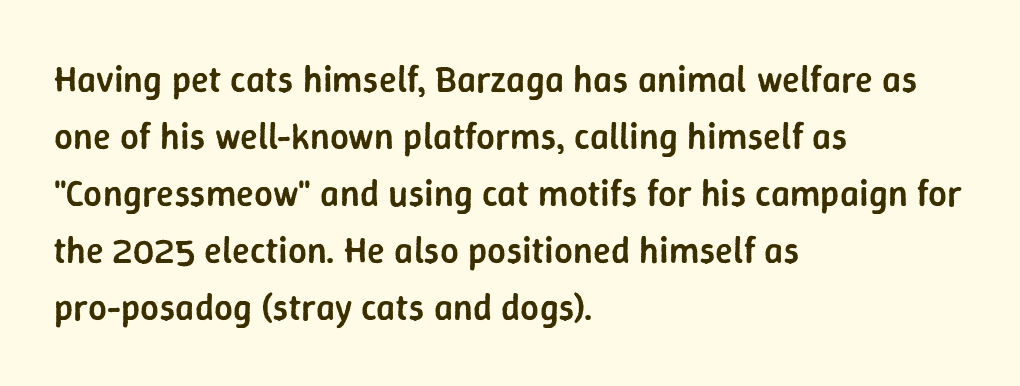
Is there any slant? The stems are plumb. If you drew a ruler down the left edge, every line would touch it. I'd call this a sans setting — the letters go barefoot. The glyphs are unaccompanied by any horizontal stroke below them. Notice how descenders clear the ascenders below comfortably — that's standard leading. The font is running at a semibold setting, under full bold.
